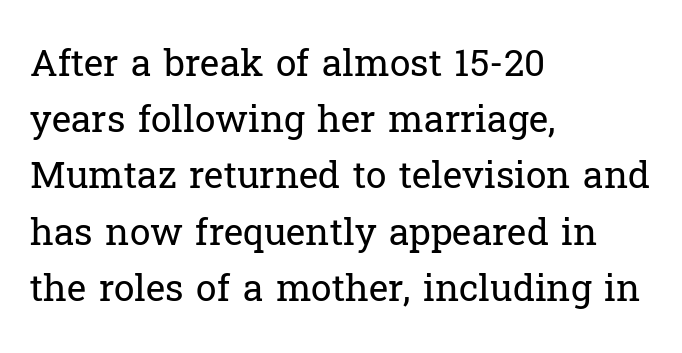
{"serif": "yes", "italic": "no", "bold": "no", "weight": "regular", "width": "normal", "stroke_contrast": "low", "x_height": "medium", "monospaced": "no", "underline": "no", "align": "left", "line_spacing": "normal", "line_spacing_ratio": 1.52, "letter_spacing": "normal", "letter_spacing_em": 0.0, "glyph_px": 37}
